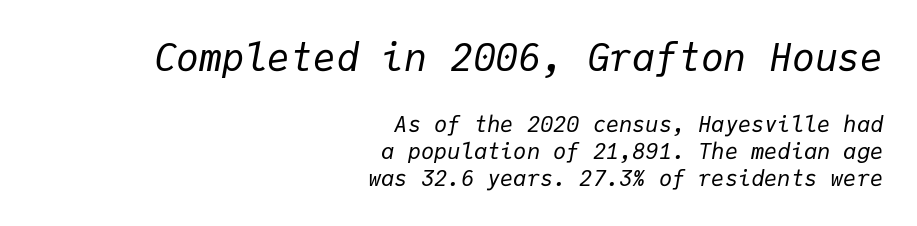
This sample has the even, mechanical cadence of fixed-width lettering. Whoever set this made the first block the dominant, larger element. This sample is right-justified, so line beginnings fall wherever the words allow. The whole block is typeset with a tilt. Rule under the text: the space is simply empty. Ink coverage per letter is moderate at most.
